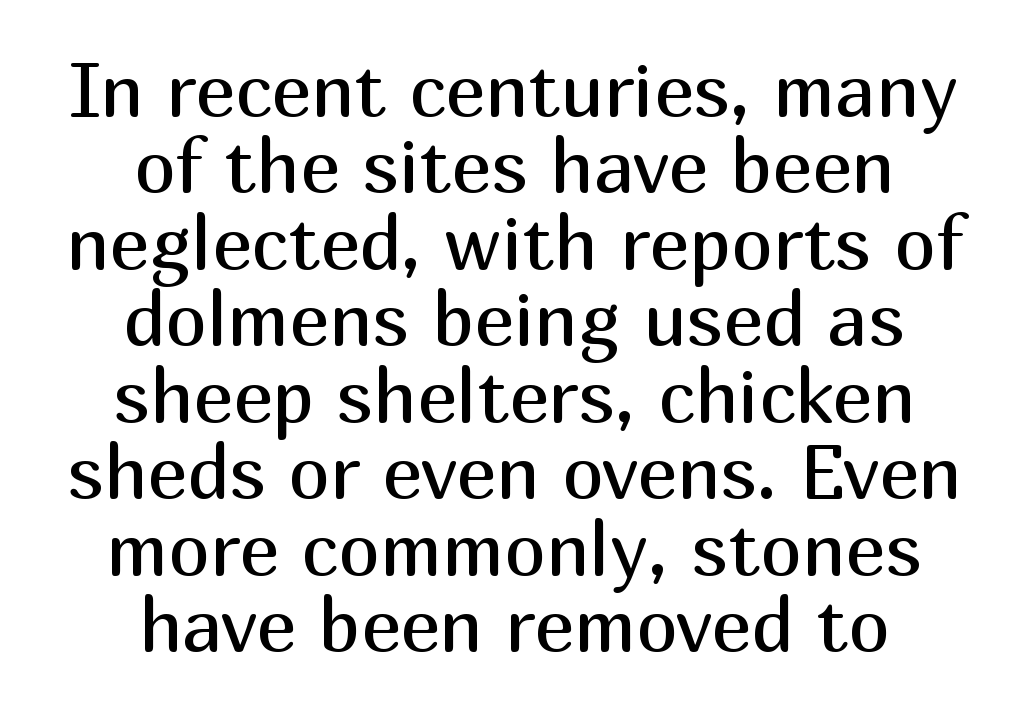
Regarding serifs, this sample does without them. Nope, not italic — everything's standing straight. The line texture is even and compact thanks to regular tracking. Do the characters align in a grid? No, the font is proportional. On a weight scale, this lands at 450 or below. Short and long lines alike share a common midpoint.
